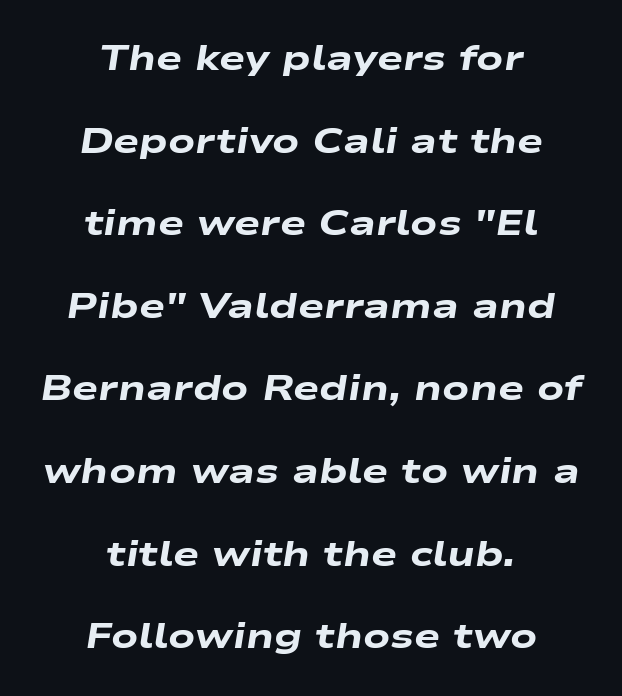
{"italic": "yes", "lean": "right", "slant_degrees": 9, "bold": "yes", "weight": "heavy", "width": "wide", "stroke_contrast": "low", "x_height": "medium", "monospaced": "no", "underline": "no", "align": "center", "line_spacing": "loose", "line_spacing_ratio": 2.36, "letter_spacing": "normal", "letter_spacing_em": 0.0, "glyph_px": 35}
